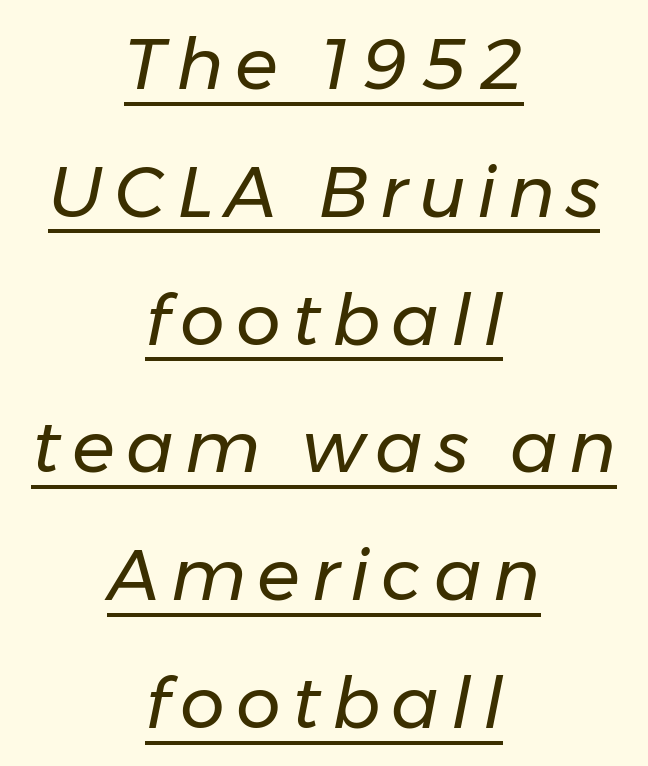
Q: Is the text bold? A: No.
Q: Is the text italic (slanted)? A: Yes, it leans right by about 11 degrees.
Q: Is the text underlined? A: Yes.
Q: How is the paragraph aligned? A: Centered.
Q: Width (condensed, normal, or wide)? A: Normal.
Q: Stroke contrast? A: Low.
Q: x-height? A: Medium.
Q: Monospaced? A: No.
